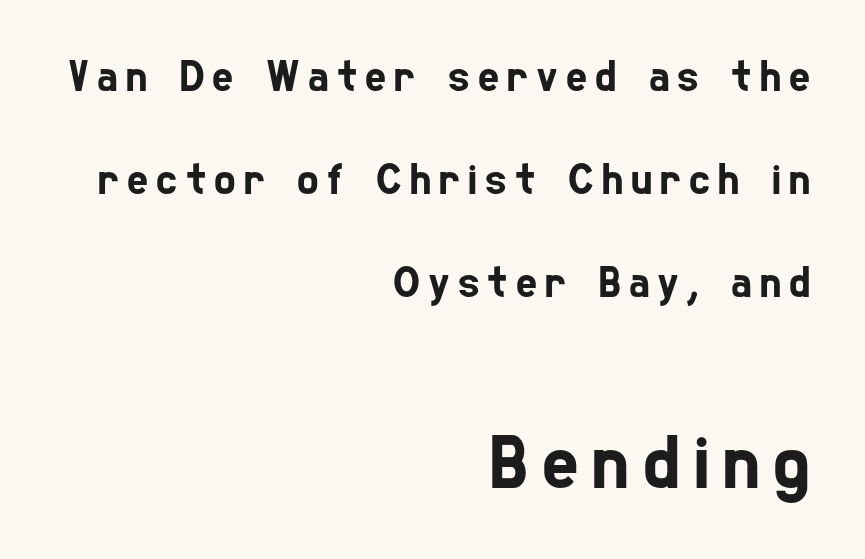
The image shows 78 px condensed sans-serif type; set right-aligned, loose line spacing (2.29x), not underlined; the second (bottom) block is 1.73x larger; low stroke contrast and a medium x-height.
